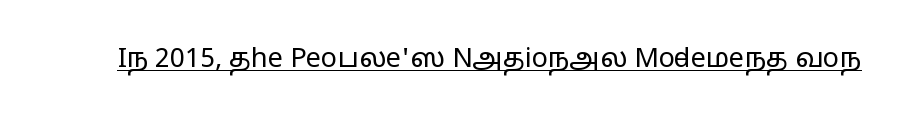
Q: Is the text bold? A: No.
Q: Is the text italic (slanted)? A: No, it is upright.
Q: Is the text underlined? A: Yes.
Q: Is the spacing between letters normal or unusually wide? A: Normal.
